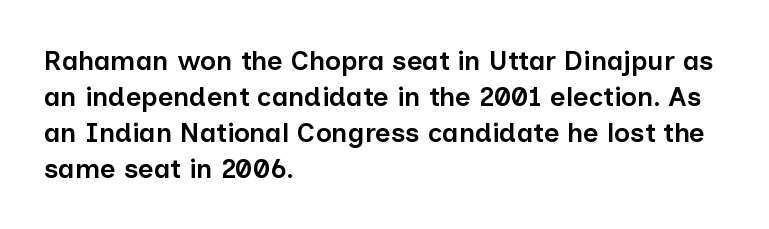
The image shows 27 px text type, upright; set left-aligned, normal line spacing (1.33x), normal letter spacing, not underlined.
